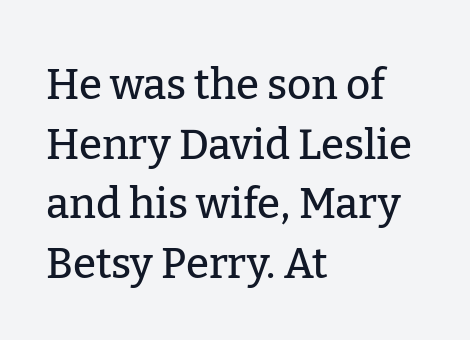
The image shows 42 px serif type, upright; set left-aligned, normal line spacing (1.42x), normal letter spacing, not underlined; low stroke contrast and a medium x-height.
